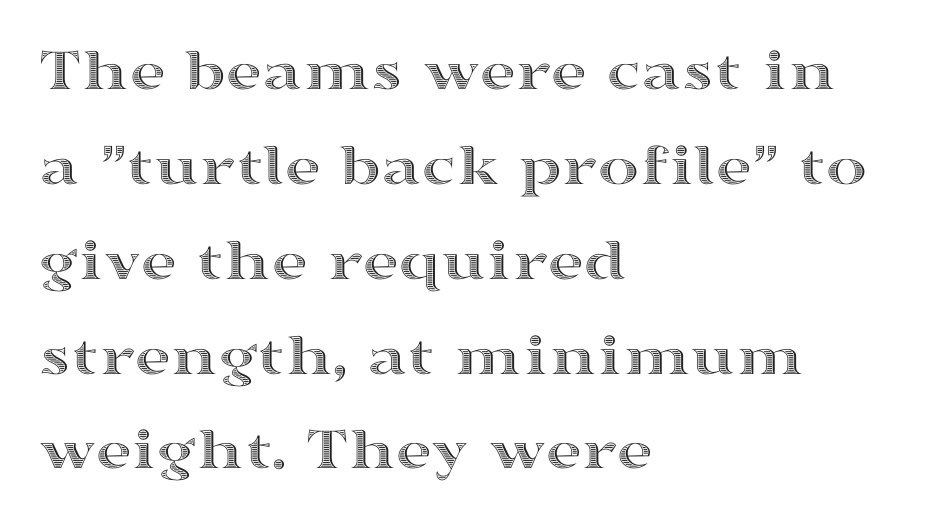
{"italic": "no", "width": "wide", "x_height": "medium", "monospaced": "no", "underline": "no", "align": "left", "line_spacing": "normal", "line_spacing_ratio": 1.53, "letter_spacing": "normal", "letter_spacing_em": 0.0, "glyph_px": 62}
